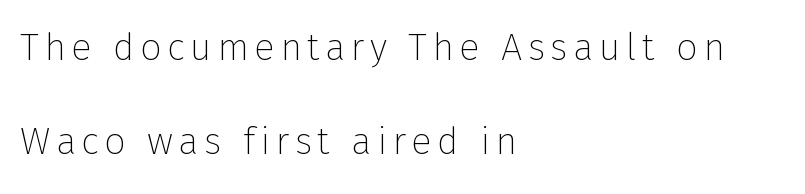
The space beneath each line is pristine and unruled. The rendering uses natural spacing where letterforms have individual widths. If you drew a line through each stem, it would be perfectly vertical. Quick note: interline space is abundant. Where is the straight margin? On the left.
